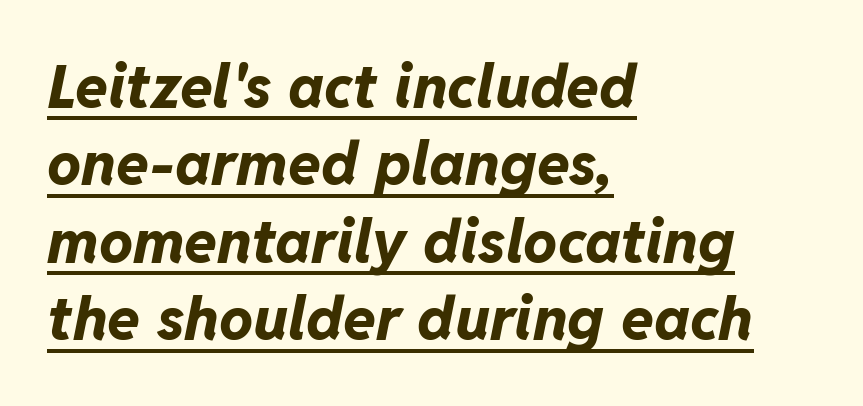
{"italic": "yes", "lean": "right", "slant_degrees": 11, "bold": "yes", "weight": "bold", "width": "normal", "stroke_contrast": "low", "x_height": "medium", "monospaced": "no", "underline": "yes", "align": "left", "line_spacing": "normal", "line_spacing_ratio": 1.29, "letter_spacing": "normal", "letter_spacing_em": 0.0, "glyph_px": 60}
